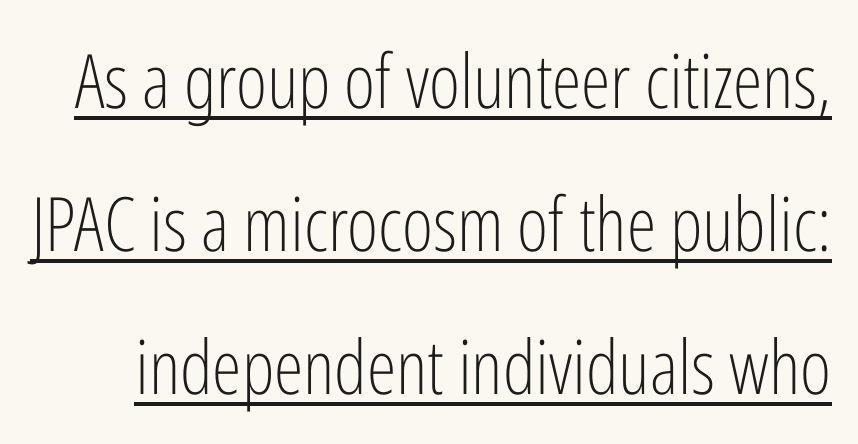
This sample uses a sans-serif face. These lines are rendered in a variable-pitch font. It's the straight-up-and-down kind of type. Each line of the rendering has a horizontal stroke beneath the glyphs.
